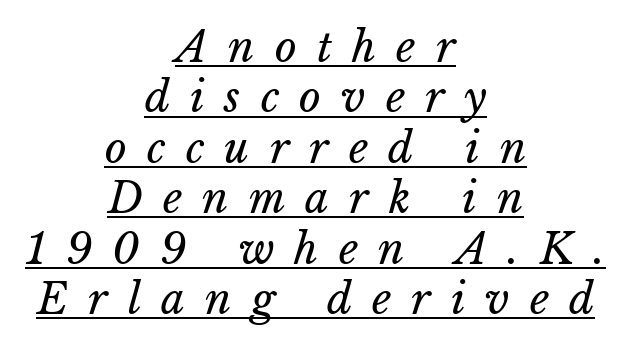
{"italic": "yes", "lean": "right", "slant_degrees": 15, "bold": "no", "weight": "regular", "width": "normal", "stroke_contrast": "low", "x_height": "medium", "monospaced": "no", "underline": "yes", "align": "center", "line_spacing_ratio": 1.2, "letter_spacing": "wide", "letter_spacing_em": 0.48, "glyph_px": 42}
